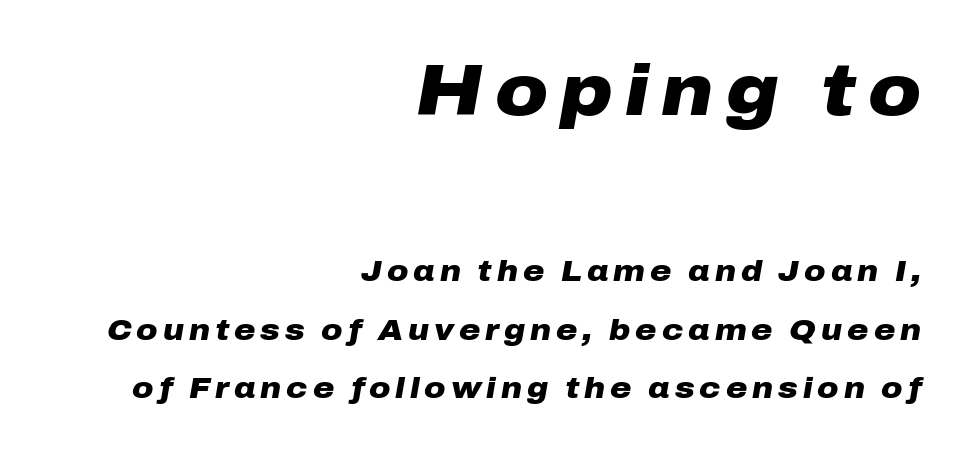
The image shows 72 px heavy, wide type, italic (leaning right); set right-aligned, loose line spacing (2.03x), not underlined; the first (top) block is 2.48x larger; low stroke contrast and a medium x-height.
